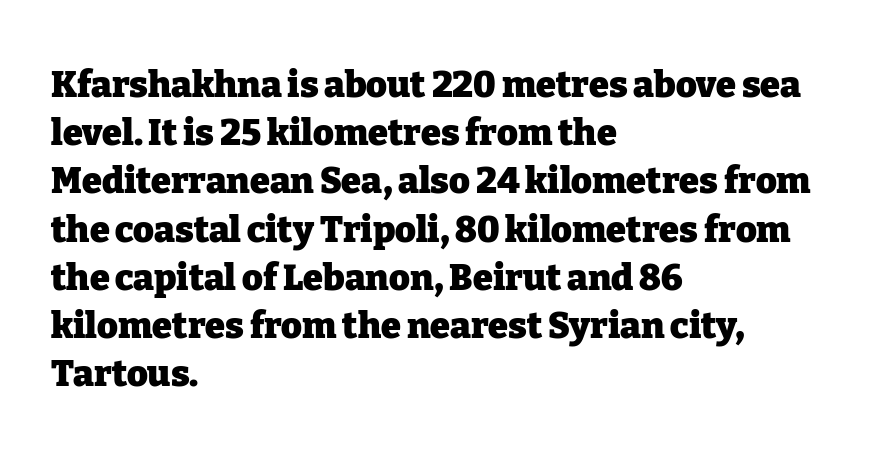
The image shows 36 px heavy serif type, upright; set left-aligned, normal line spacing (1.34x), normal letter spacing, not underlined; low stroke contrast and a medium x-height.
